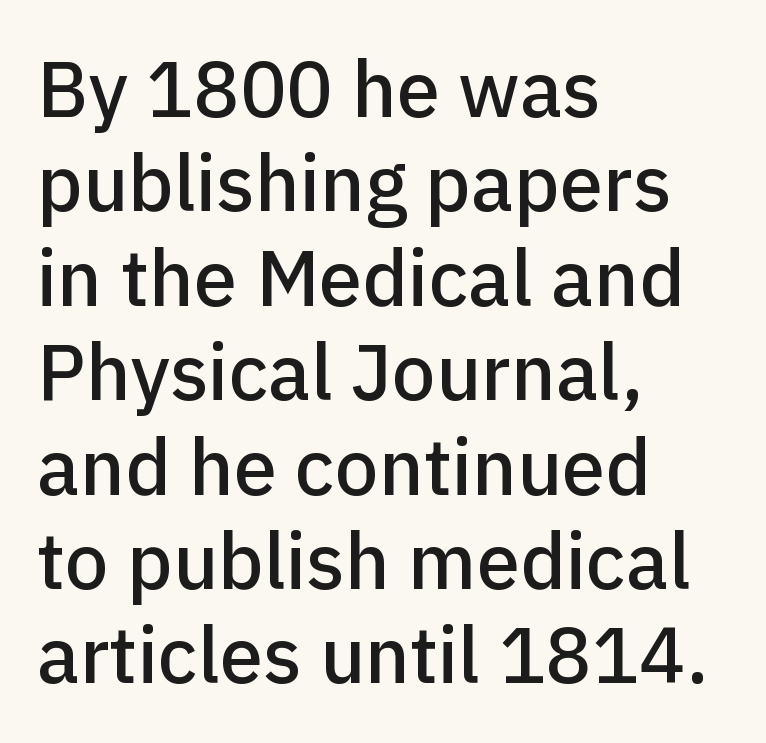
The image shows 78 px sans-serif type, upright; set left-aligned, line spacing 1.21x, normal letter spacing, not underlined; low stroke contrast and a medium x-height.
